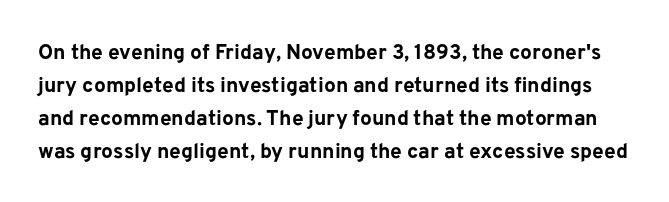
The image shows 21 px bold type, upright; set normal line spacing (1.57x), normal letter spacing, not underlined.
